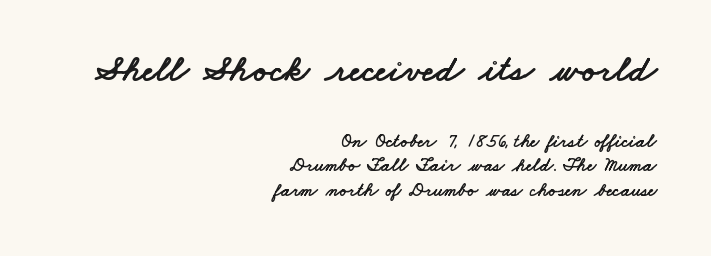
You could not count columns in this text — the font is proportionally spaced. One-word summary of the alignment: right. The space directly below the letters is spotless. Nope, no serifs anywhere on these letters. This block has exactly the height ordinary leading produces.
